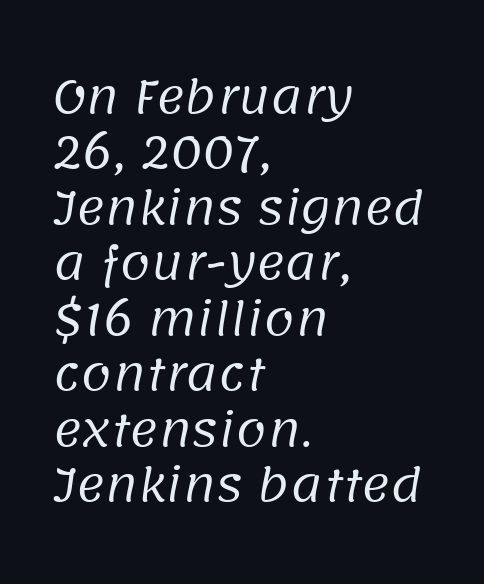
The image shows 44 px regular-weight sans-serif type; set left-aligned, normal line spacing (1.26x), normal letter spacing, not underlined; low stroke contrast and a large x-height.
